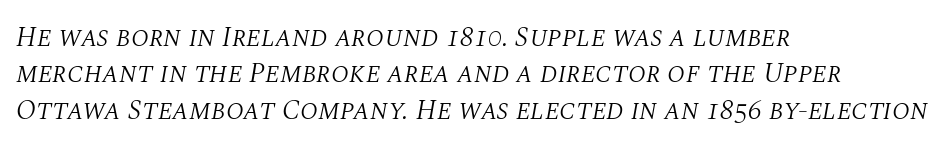
Q: Is the text bold? A: No.
Q: Is the text italic (slanted)? A: Yes, it leans right by about 10 degrees.
Q: Is the typeface a serif or a sans-serif typeface? A: Serif.
Q: Is the text underlined? A: No.
Q: How is the paragraph aligned? A: Left-aligned.
Q: Is the spacing between letters normal or unusually wide? A: Normal.
Q: Is the spacing between lines tight, normal or loose? A: Normal.
Q: Width (condensed, normal, or wide)? A: Normal.
Q: Stroke contrast? A: Medium.
Q: x-height? A: Large.
Q: Monospaced? A: No.
